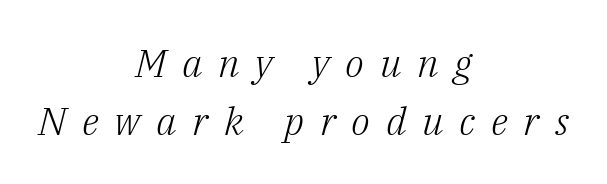
Proportional: the letters do not fall into vertical columns. Visually the block forms a symmetrical silhouette, jagged on both flanks. Students, observe: this is what conventionally led text looks like. Unbolded letterforms with no extra heft. Observe the lean: these are italic letterforms.
